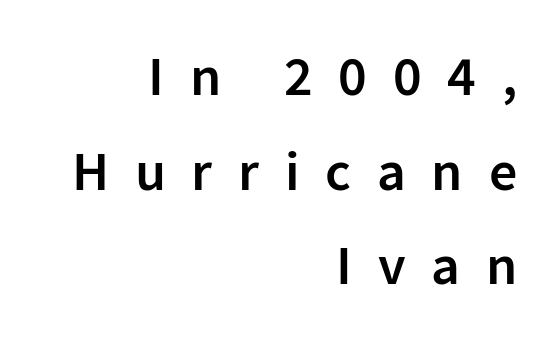
The image shows 56 px semibold sans-serif type, upright; set right-aligned, normal line spacing (1.69x), unusually wide letter spacing (+0.46 em), not underlined; low stroke contrast and a medium x-height.
